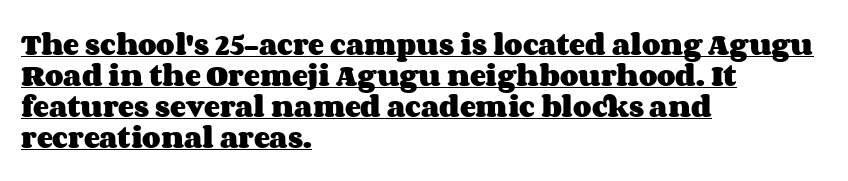
{"italic": "no", "bold": "yes", "underline": "yes", "align": "left", "line_spacing": "normal", "line_spacing_ratio": 1.29, "letter_spacing": "normal", "letter_spacing_em": 0.0, "glyph_px": 24}
